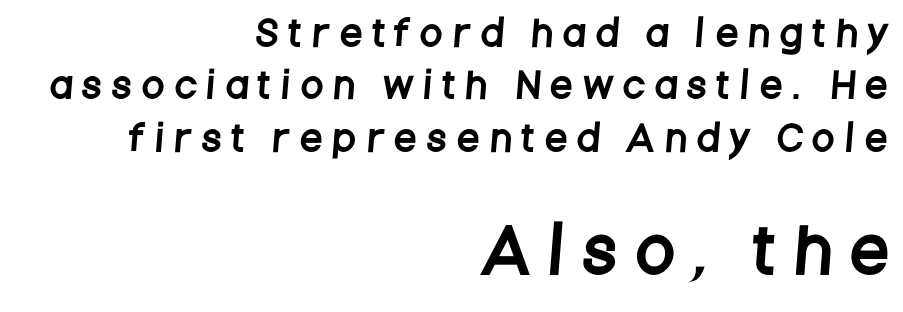
Q: Is the typeface a serif or a sans-serif typeface? A: Sans-serif.
Q: Is the text underlined? A: No.
Q: How is the paragraph aligned? A: Right-aligned.
Q: Is the spacing between letters normal or unusually wide? A: Unusually wide.
Q: Is the spacing between lines tight, normal or loose? A: Normal.
Q: Which block of text is set in a larger size, the first (top) or the second (bottom)? A: The second (bottom) one.
Q: Width (condensed, normal, or wide)? A: Condensed.
Q: Stroke contrast? A: Low.
Q: x-height? A: Large.
Q: Monospaced? A: No.
